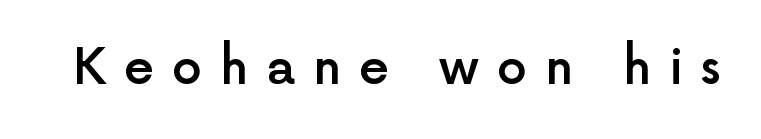
The image shows 48 px semibold sans-serif type, upright; set unusually wide letter spacing (+0.37 em), not underlined; a medium x-height.
